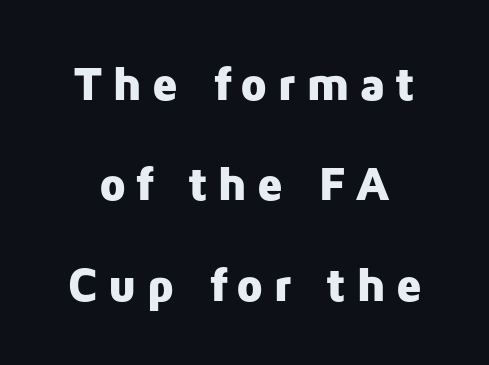
Looks like regular typesetting: each glyph gets only the width it needs. The foot of each line stays bare and open. This is the regular roman posture of the typeface. You can tell from the bare stems that sans-serif type was used. The line-height multiplier appears high, well above default. Emphasis by weight is at full strength: bold.
